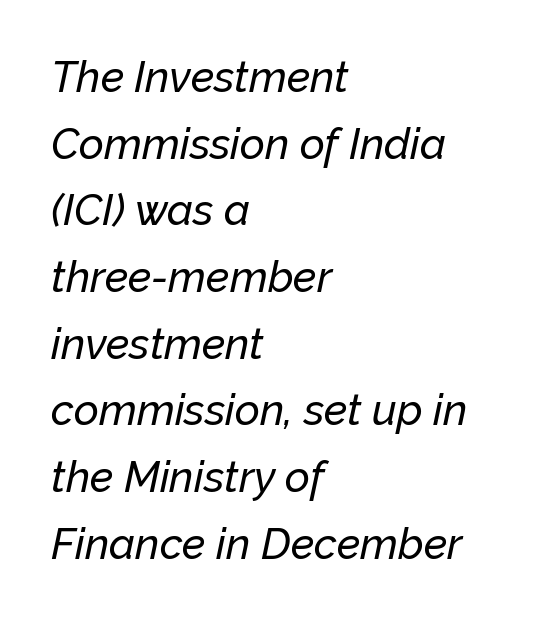
Q: Is the text italic (slanted)? A: Yes, it leans right by about 12 degrees.
Q: Is the text underlined? A: No.
Q: How is the paragraph aligned? A: Left-aligned.
Q: Is the spacing between letters normal or unusually wide? A: Normal.
Q: Is the spacing between lines tight, normal or loose? A: Normal.
Q: Width (condensed, normal, or wide)? A: Normal.
Q: Stroke contrast? A: Low.
Q: x-height? A: Medium.
Q: Monospaced? A: No.
